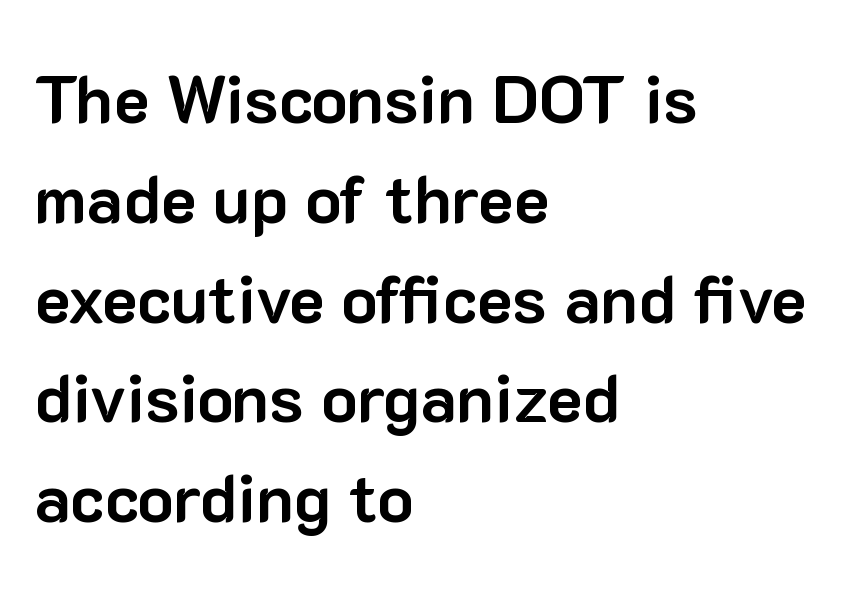
Q: Is the text bold? A: Yes.
Q: Is the text italic (slanted)? A: No, it is upright.
Q: Is the typeface a serif or a sans-serif typeface? A: Sans-serif.
Q: Is the text underlined? A: No.
Q: How is the paragraph aligned? A: Left-aligned.
Q: Is the spacing between letters normal or unusually wide? A: Normal.
Q: Is the spacing between lines tight, normal or loose? A: Normal.
Q: Width (condensed, normal, or wide)? A: Normal.
Q: Stroke contrast? A: Low.
Q: x-height? A: Medium.
Q: Monospaced? A: No.
